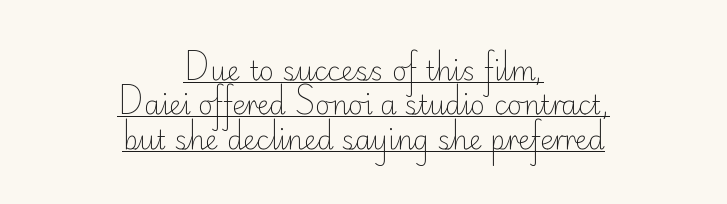
{"italic": "no", "bold": "no", "underline": "yes", "align": "center", "line_spacing": "normal", "line_spacing_ratio": 1.32, "letter_spacing": "normal", "letter_spacing_em": 0.0, "glyph_px": 26}
